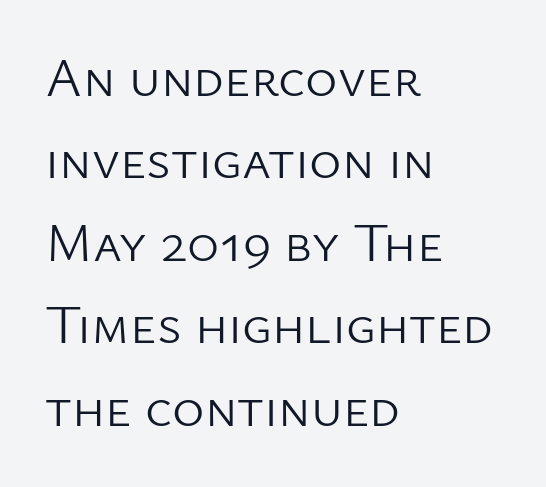
Q: Is the text bold? A: No.
Q: Is the text italic (slanted)? A: No, it is upright.
Q: Is the typeface a serif or a sans-serif typeface? A: Sans-serif.
Q: Is the text underlined? A: No.
Q: How is the paragraph aligned? A: Left-aligned.
Q: Is the spacing between letters normal or unusually wide? A: Normal.
Q: Is the spacing between lines tight, normal or loose? A: Normal.
Q: Width (condensed, normal, or wide)? A: Normal.
Q: Stroke contrast? A: Low.
Q: x-height? A: Medium.
Q: Monospaced? A: No.
